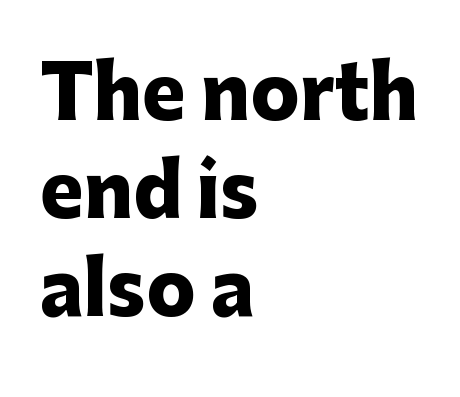
Thick stems and heavy bowls — unmistakably bold. The letters sit at their default tracking, neither squeezed nor spread. This rendering features lettering with no underline. Are there feet on the stems? There aren't — it's a sans.
